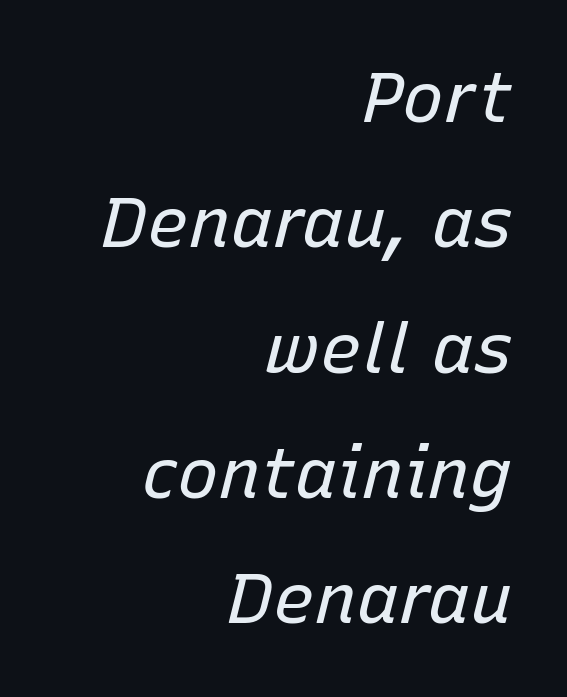
Q: Is the text bold? A: No.
Q: Is the text italic (slanted)? A: Yes, it leans right by about 15 degrees.
Q: Is the text underlined? A: No.
Q: How is the paragraph aligned? A: Right-aligned.
Q: Is the spacing between letters normal or unusually wide? A: Normal.
Q: Width (condensed, normal, or wide)? A: Normal.
Q: Stroke contrast? A: Low.
Q: x-height? A: Medium.
Q: Monospaced? A: No.
